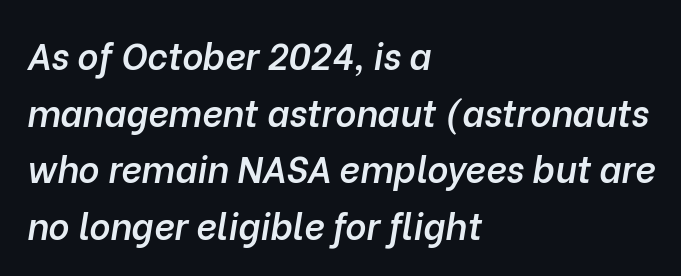
The image shows 36 px semibold type, italic (leaning right); set left-aligned, normal line spacing (1.57x), normal letter spacing, not underlined; low stroke contrast and a medium x-height.
